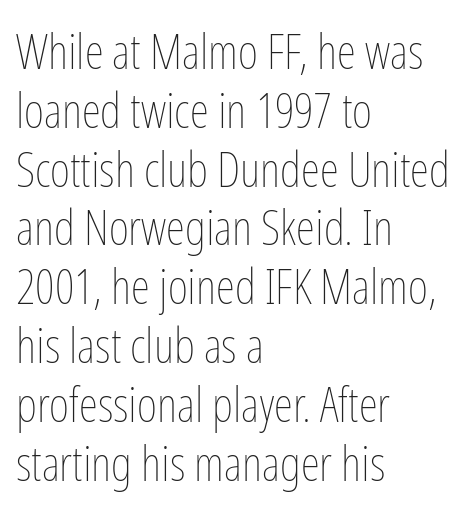
Q: Is the text bold? A: No.
Q: Is the text italic (slanted)? A: No, it is upright.
Q: Is the text underlined? A: No.
Q: How is the paragraph aligned? A: Left-aligned.
Q: Is the spacing between letters normal or unusually wide? A: Normal.
Q: Width (condensed, normal, or wide)? A: Condensed.
Q: Stroke contrast? A: Low.
Q: x-height? A: Medium.
Q: Monospaced? A: No.
